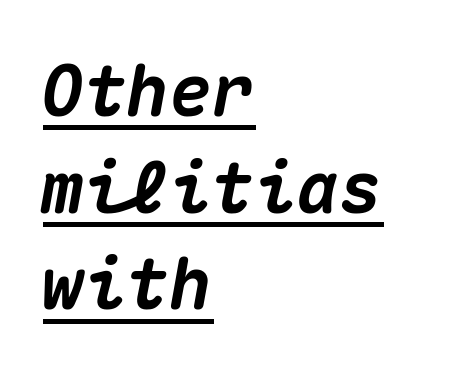
{"italic": "yes", "lean": "right", "slant_degrees": 10, "bold": "yes", "weight": "heavy", "width": "normal", "stroke_contrast": "medium", "x_height": "medium", "monospaced": "yes", "underline": "yes", "align": "left", "line_spacing": "normal", "line_spacing_ratio": 1.36, "letter_spacing": "normal", "letter_spacing_em": 0.0, "glyph_px": 71}
